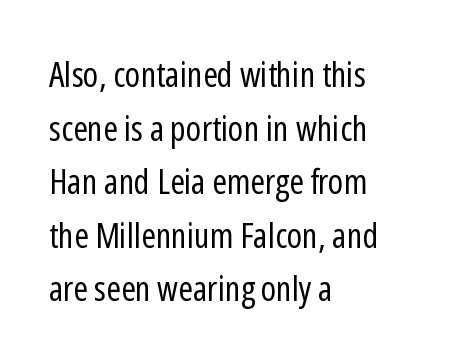
{"serif": "no", "italic": "no", "bold": "no", "weight": "regular", "width": "condensed", "stroke_contrast": "low", "x_height": "medium", "monospaced": "no", "underline": "no", "align": "left", "line_spacing": "normal", "line_spacing_ratio": 1.53, "letter_spacing": "normal", "letter_spacing_em": 0.0, "glyph_px": 35}
